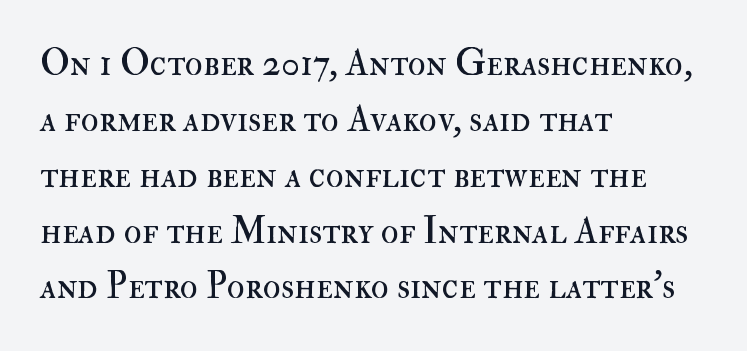
{"italic": "no", "bold": "no", "weight": "regular", "width": "normal", "stroke_contrast": "high", "x_height": "small", "monospaced": "no", "underline": "no", "align": "left", "line_spacing": "normal", "line_spacing_ratio": 1.51, "letter_spacing": "normal", "letter_spacing_em": 0.0, "glyph_px": 37}
